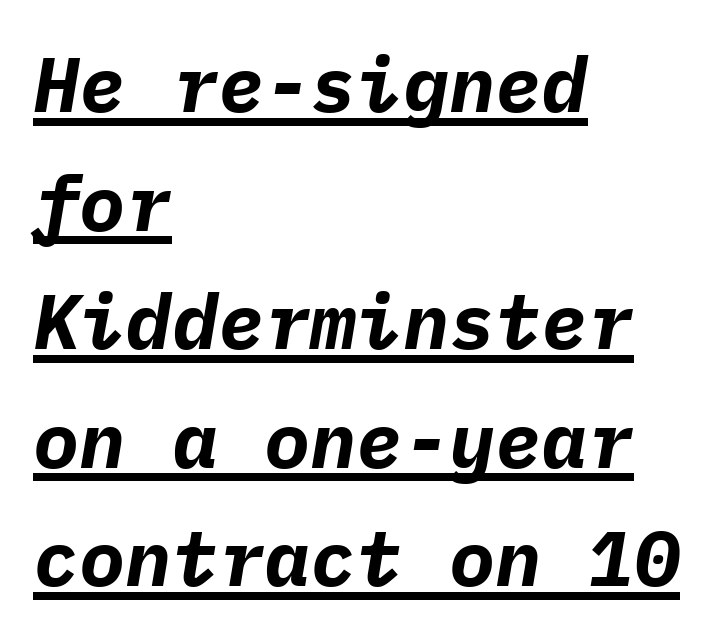
Notice how the stems are inclined rather than vertical — that's the hallmark of italics. This sample has the even, mechanical cadence of fixed-width lettering. Every row of glyphs begins at an identical x-position on the left. Caption: standard tracking, unaltered. Typesetter's note: full bold, strokes at maximum text heaviness.
